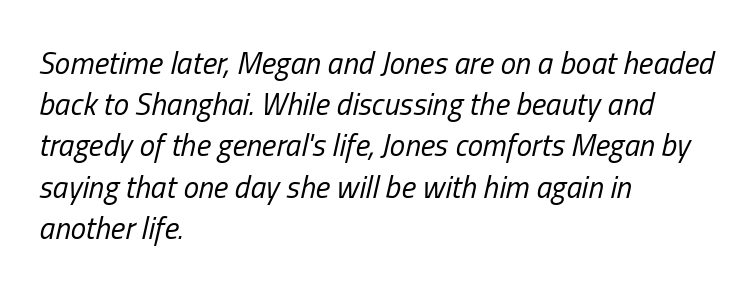
The image shows 31 px regular-weight, condensed type, italic (leaning right); set left-aligned, normal line spacing (1.33x), normal letter spacing, not underlined; low stroke contrast and a medium x-height.
